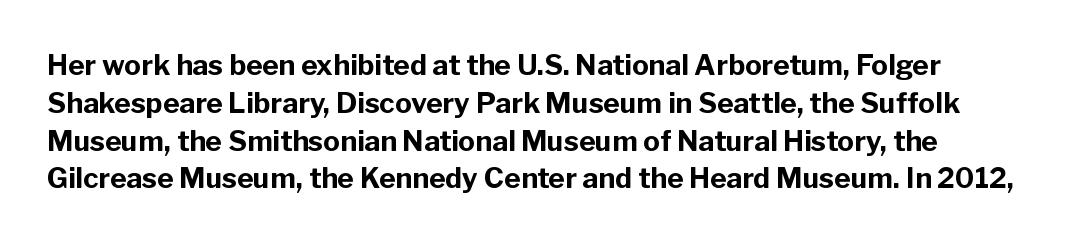
Q: Is the text bold? A: Yes.
Q: Is the text italic (slanted)? A: No, it is upright.
Q: Is the typeface a serif or a sans-serif typeface? A: Sans-serif.
Q: Is the text underlined? A: No.
Q: Is the spacing between letters normal or unusually wide? A: Normal.
Q: Is the spacing between lines tight, normal or loose? A: Normal.
Q: Width (condensed, normal, or wide)? A: Normal.
Q: Stroke contrast? A: Low.
Q: x-height? A: Medium.
Q: Monospaced? A: No.
